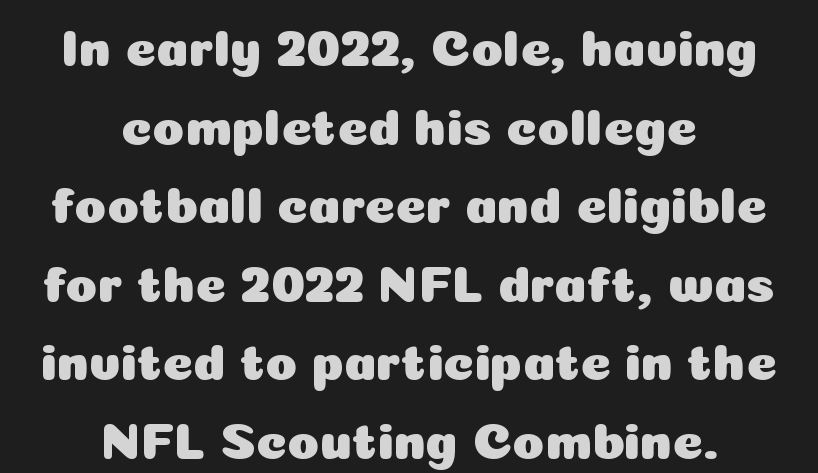
The image shows 52 px sans-serif type, upright; set centered, normal line spacing (1.51x), normal letter spacing, not underlined; low stroke contrast and a medium x-height.
